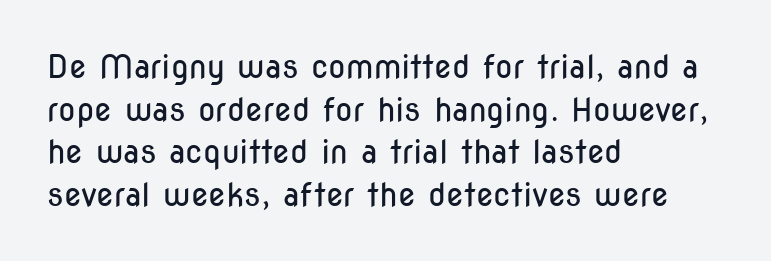
The face looks like a standard text weight, possibly lighter. Check under the words: just untouched page. Nobody touched the tracking dial on this one. Summary of vertical rhythm: regular, with standard interline spacing.
